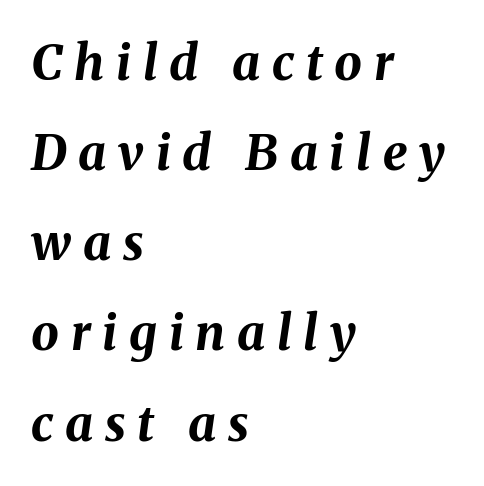
Q: Is the text bold? A: Yes.
Q: Is the text italic (slanted)? A: Yes, it leans right by about 8 degrees.
Q: Is the text underlined? A: No.
Q: How is the paragraph aligned? A: Left-aligned.
Q: Is the spacing between letters normal or unusually wide? A: Unusually wide.
Q: Width (condensed, normal, or wide)? A: Normal.
Q: Stroke contrast? A: Medium.
Q: x-height? A: Medium.
Q: Monospaced? A: No.
